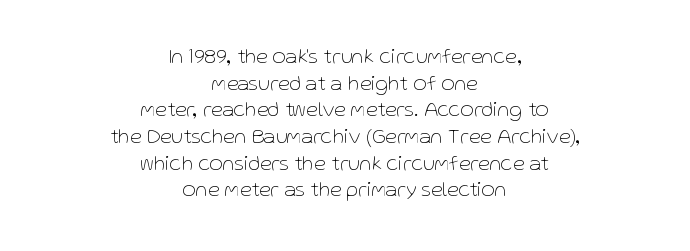
{"italic": "no", "bold": "no", "underline": "no", "align": "center", "line_spacing": "normal", "line_spacing_ratio": 1.27, "letter_spacing": "normal", "letter_spacing_em": 0.0, "glyph_px": 21}
